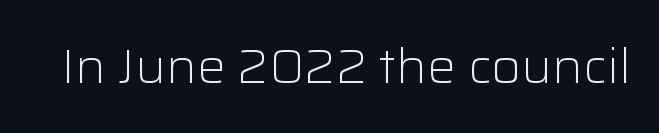
There is no visible air inserted between adjacent glyphs. The face used here is a sans, in the tradition of grotesques and geometrics. The letters advance in unequal steps, a hallmark of proportional type. Clear beneath every line of the passage.
